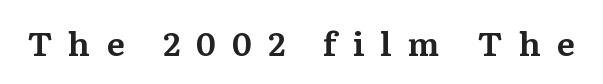
Stroke terminals: seriffed. Notice how the stems are strictly vertical — no italics here. Honestly, the letter spacing is so wide it's the main thing you notice. Just letters on the line, the space beneath them empty. Note the varied advance widths — an 'i' is clearly narrower than an 'm'.
